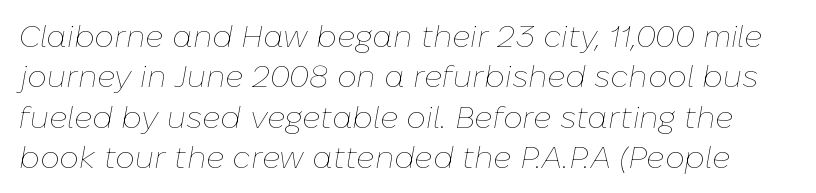
Bare-footed words on every line. Slanted lettering throughout. Baseline-to-baseline distance is the conventional proportion of letter height. Heft: none added — not bold.
